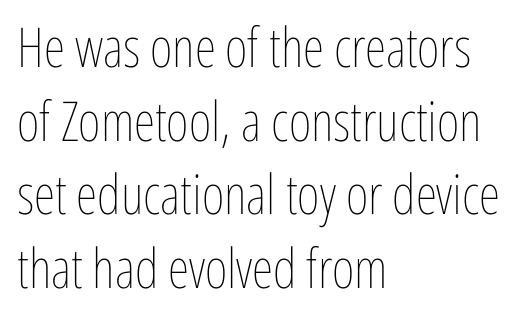
The image shows 55 px thin, condensed type, upright; set left-aligned, normal line spacing (1.34x), normal letter spacing, not underlined; low stroke contrast and a medium x-height.
